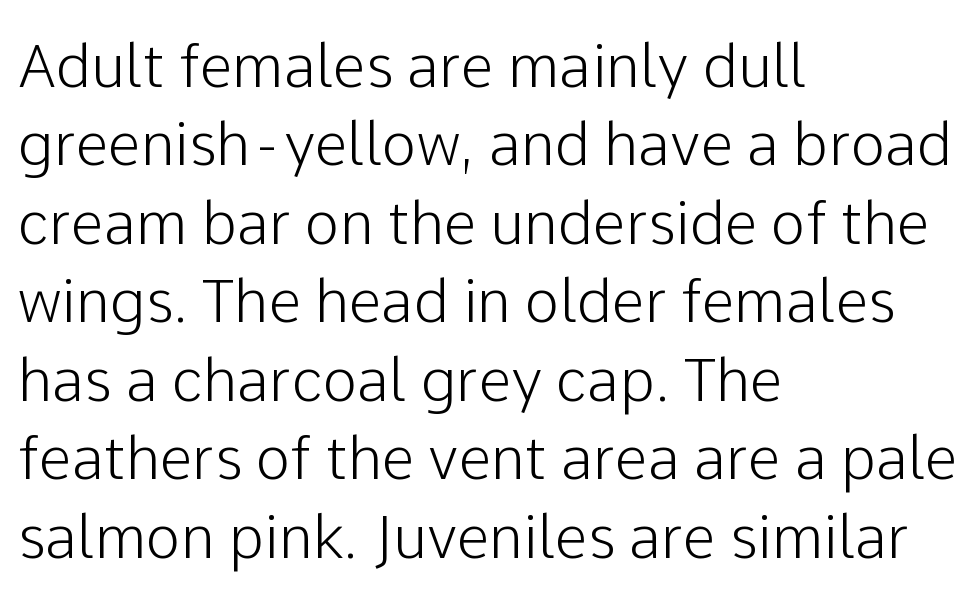
Q: Is the text italic (slanted)? A: No, it is upright.
Q: Is the typeface a serif or a sans-serif typeface? A: Sans-serif.
Q: Is the text underlined? A: No.
Q: How is the paragraph aligned? A: Left-aligned.
Q: Is the spacing between letters normal or unusually wide? A: Normal.
Q: Is the spacing between lines tight, normal or loose? A: Normal.
Q: Width (condensed, normal, or wide)? A: Normal.
Q: Stroke contrast? A: Low.
Q: x-height? A: Medium.
Q: Monospaced? A: No.
